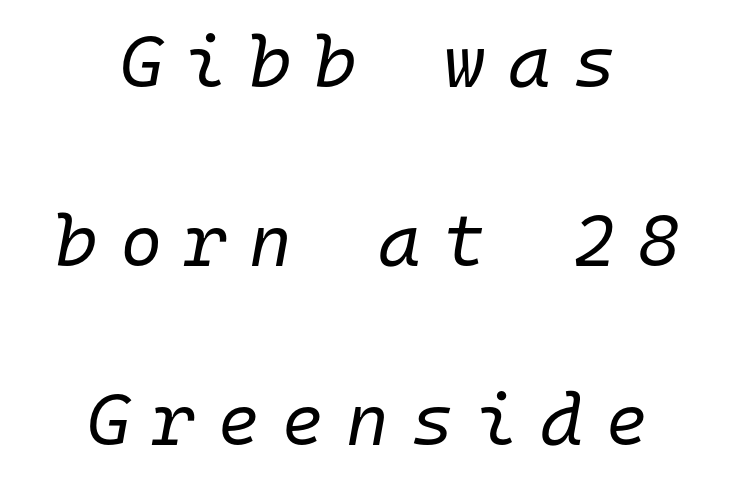
{"italic": "yes", "lean": "right", "slant_degrees": 10, "bold": "no", "weight": "regular", "width": "normal", "stroke_contrast": "low", "x_height": "medium", "monospaced": "yes", "underline": "no", "align": "center", "line_spacing": "loose", "line_spacing_ratio": 2.45, "letter_spacing": "wide", "letter_spacing_em": 0.3, "glyph_px": 73}
